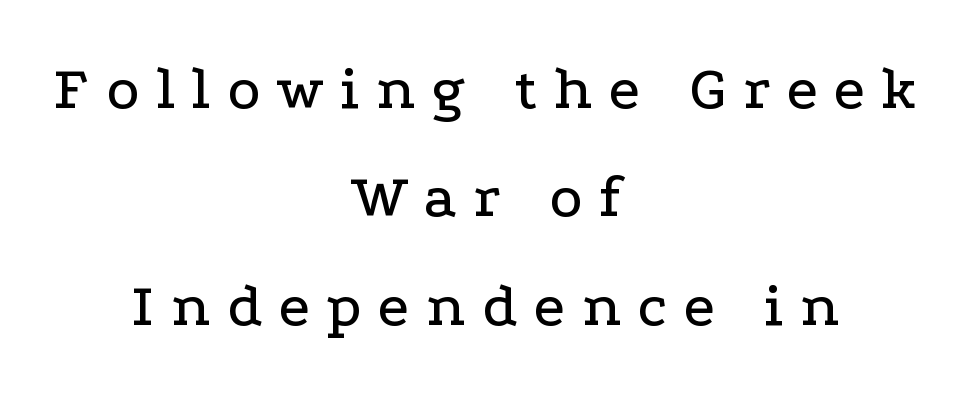
The image shows 62 px wide serif type, upright; set centered, line spacing 1.75x, unusually wide letter spacing (+0.27 em), not underlined; low stroke contrast and a medium x-height.
